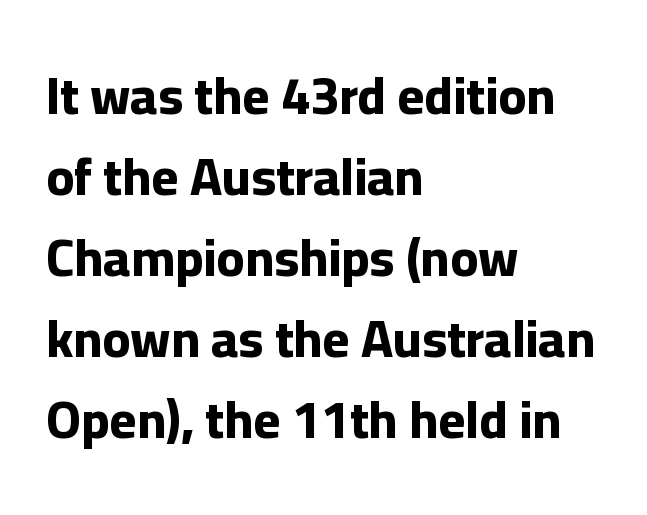
This rendering features lettering with no underline. This sample uses plain, unmodified letter spacing. The setting favours the left margin, as ordinary paragraphs usually do. These lines are rendered in a variable-pitch font. The designer went with a sans here, leaving each stem footless.
